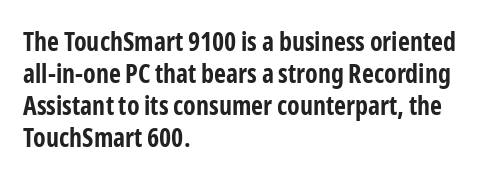
{"italic": "no", "bold": "yes", "underline": "no", "align": "left", "line_spacing_ratio": 1.23, "letter_spacing": "normal", "letter_spacing_em": 0.0, "glyph_px": 26}
